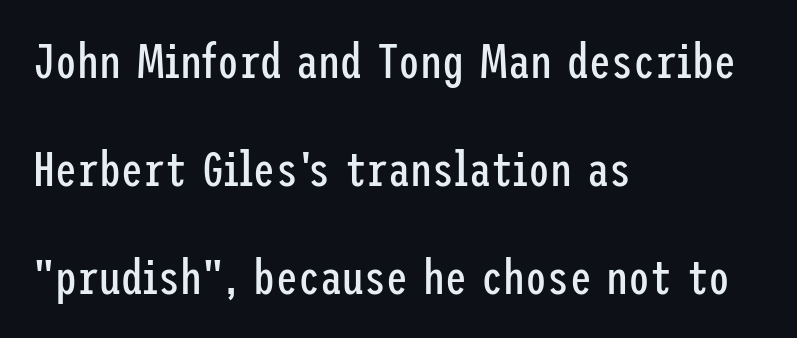
The image shows 49 px regular-weight, condensed sans-serif type, upright; set left-aligned, loose line spacing (2.2x), normal letter spacing, not underlined; low stroke contrast and a medium x-height.
